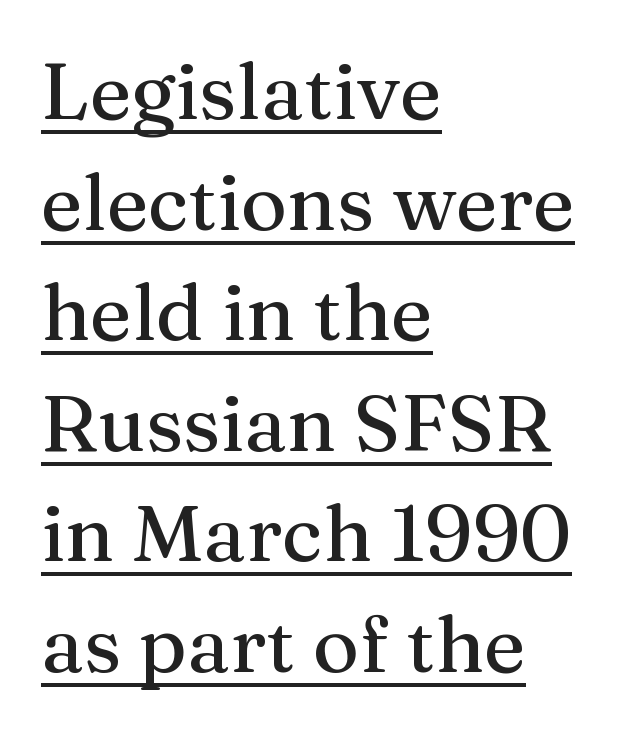
The image shows 79 px serif type, upright; set left-aligned, normal line spacing (1.4x), normal letter spacing, underlined; medium stroke contrast and a medium x-height.
